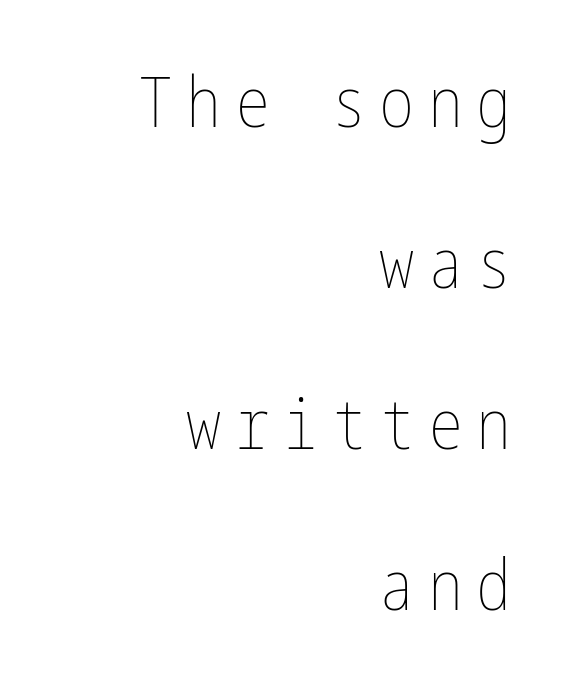
Italic: no, the glyphs are upright roman. Notice how the passage keeps a crisp vertical edge on the right only. Has an underline been added? It has not. The face looks like a standard text weight, possibly lighter. Whoever set this chose breathing room over compactness in the vertical rhythm.
